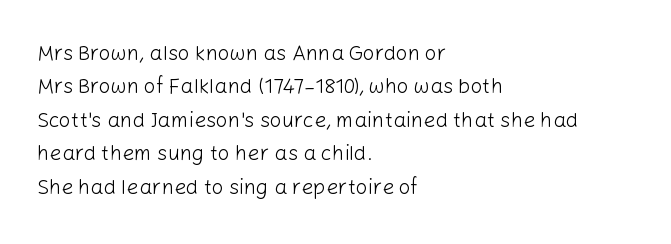
{"italic": "no", "bold": "no", "underline": "no", "align": "left", "line_spacing": "normal", "line_spacing_ratio": 1.59, "letter_spacing": "normal", "letter_spacing_em": 0.0, "glyph_px": 21}
